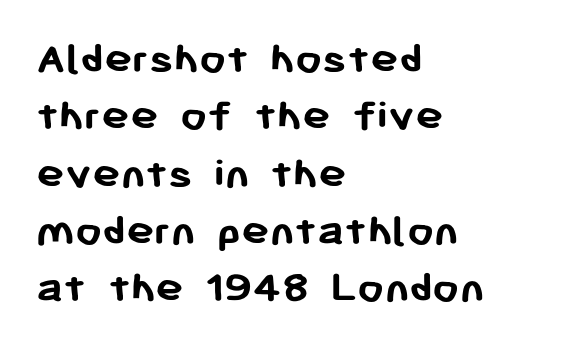
Has an underline been added? It has not. Think of a printed novel: that variable character pitch is what you see here. When letters stand straight like this, we call the style roman or upright. The typesetter chose a ragged-right arrangement here. The tracking reads as untouched default to a designer's eye. Grotesque or geometric, the face here clearly has no serifs.
